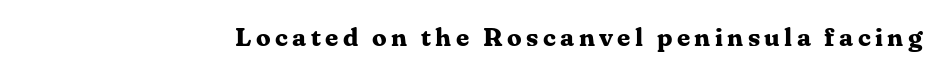
Heavy, bold letterforms. Tall strokes in this sample are plumb rather than angled. The strip under each line holds only bare page.
